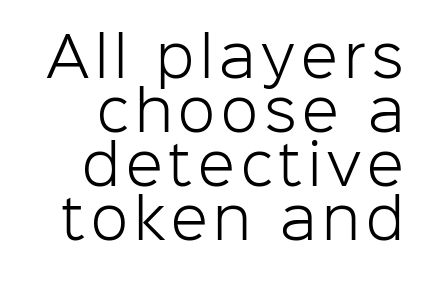
The image shows 54 px light sans-serif type, upright; set tight line spacing (1.0x), not underlined; low stroke contrast and a medium x-height.
